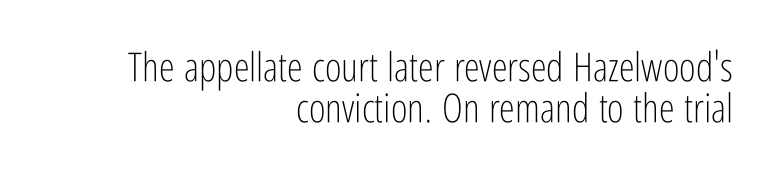
Q: Is the text bold? A: No.
Q: Is the text italic (slanted)? A: No, it is upright.
Q: Is the typeface a serif or a sans-serif typeface? A: Sans-serif.
Q: Is the text underlined? A: No.
Q: How is the paragraph aligned? A: Right-aligned.
Q: Is the spacing between letters normal or unusually wide? A: Normal.
Q: Is the spacing between lines tight, normal or loose? A: Tight.
Q: Width (condensed, normal, or wide)? A: Condensed.
Q: Stroke contrast? A: Low.
Q: x-height? A: Medium.
Q: Monospaced? A: No.
